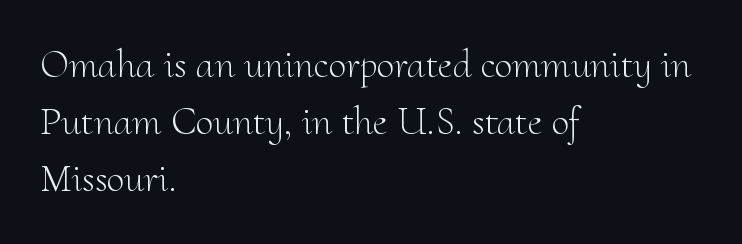
{"serif": "yes", "italic": "no", "bold": "no", "weight": "light", "width": "normal", "stroke_contrast": "medium", "x_height": "small", "monospaced": "no", "underline": "no", "align": "left", "line_spacing": "normal", "line_spacing_ratio": 1.43, "letter_spacing": "normal", "letter_spacing_em": 0.0, "glyph_px": 40}
